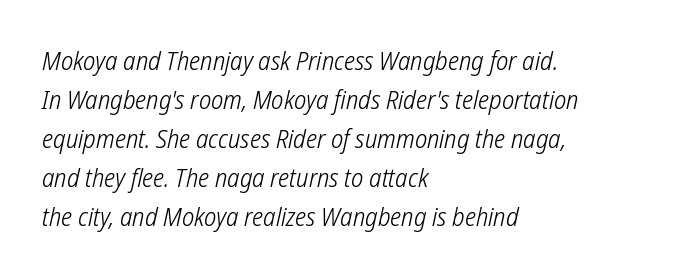
{"bold": "no", "underline": "no", "align": "left", "line_spacing": "normal", "line_spacing_ratio": 1.5, "letter_spacing": "normal", "letter_spacing_em": 0.0, "glyph_px": 26}
